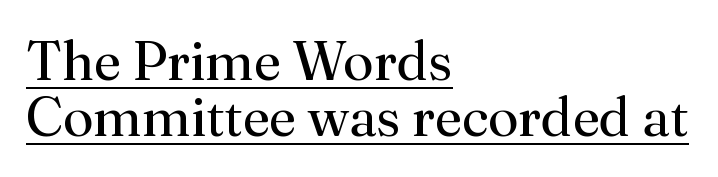
The image shows 55 px regular-weight serif type, upright; set left-aligned, tight line spacing (1.01x), normal letter spacing, underlined; medium stroke contrast and a small x-height.
